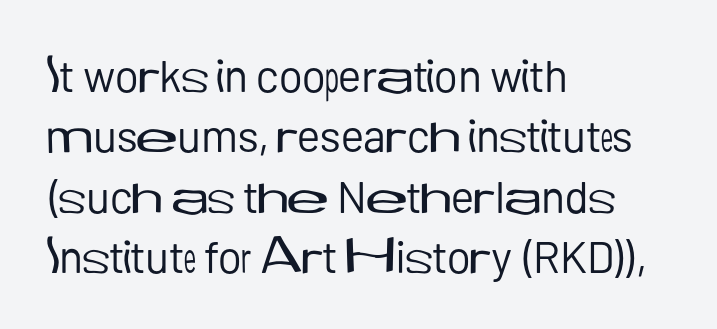
Q: Is the text bold? A: No.
Q: Is the text italic (slanted)? A: No, it is upright.
Q: Is the typeface a serif or a sans-serif typeface? A: Sans-serif.
Q: Is the text underlined? A: No.
Q: How is the paragraph aligned? A: Left-aligned.
Q: Is the spacing between letters normal or unusually wide? A: Normal.
Q: Is the spacing between lines tight, normal or loose? A: Normal.
Q: Width (condensed, normal, or wide)? A: Normal.
Q: Stroke contrast? A: Low.
Q: x-height? A: Medium.
Q: Monospaced? A: No.
